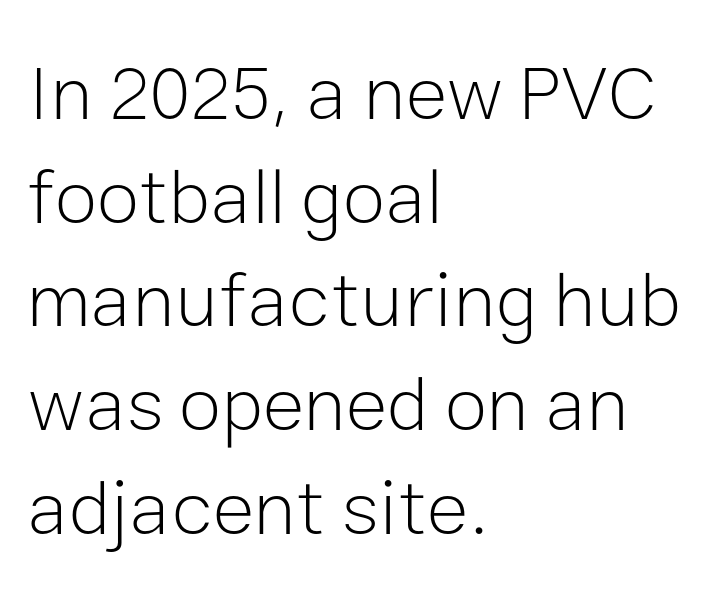
{"serif": "no", "italic": "no", "bold": "no", "weight": "light", "width": "normal", "stroke_contrast": "low", "x_height": "medium", "monospaced": "no", "underline": "no", "align": "left", "line_spacing": "normal", "line_spacing_ratio": 1.33, "letter_spacing": "normal", "letter_spacing_em": 0.0, "glyph_px": 78}
